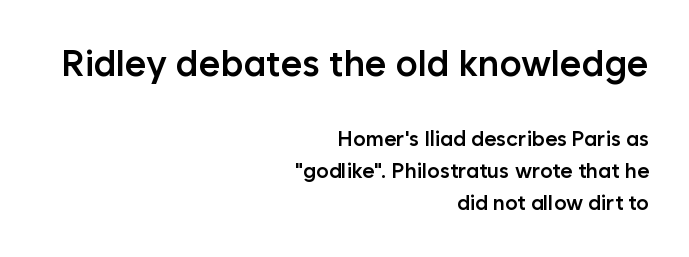
A typesetter would label this face a sans. Does the lettering tilt? It doesn't — this is upright. The face used here appears at its bigger size in the upper chunk. These lines sit exactly where default settings would place them.
